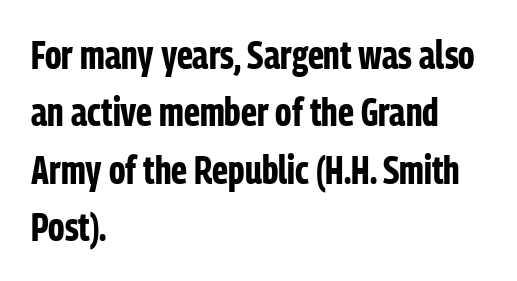
Q: Is the text bold? A: Yes.
Q: Is the text italic (slanted)? A: No, it is upright.
Q: Is the typeface a serif or a sans-serif typeface? A: Sans-serif.
Q: Is the text underlined? A: No.
Q: How is the paragraph aligned? A: Left-aligned.
Q: Is the spacing between letters normal or unusually wide? A: Normal.
Q: Is the spacing between lines tight, normal or loose? A: Normal.
Q: Width (condensed, normal, or wide)? A: Condensed.
Q: Stroke contrast? A: Low.
Q: x-height? A: Medium.
Q: Monospaced? A: No.
